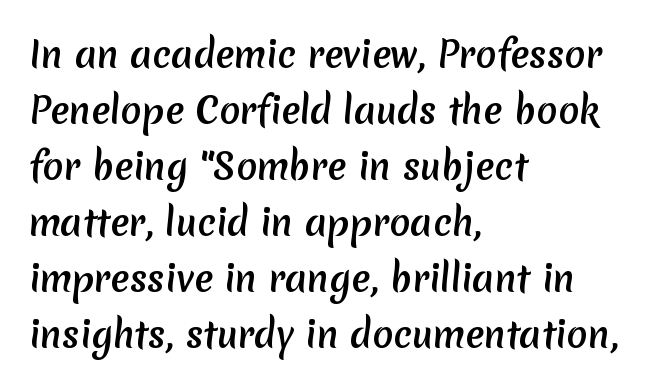
{"serif": "no", "bold": "yes", "weight": "semibold", "width": "normal", "stroke_contrast": "low", "x_height": "medium", "monospaced": "no", "underline": "no", "align": "left", "line_spacing": "normal", "line_spacing_ratio": 1.6, "letter_spacing": "normal", "letter_spacing_em": 0.0, "glyph_px": 35}
